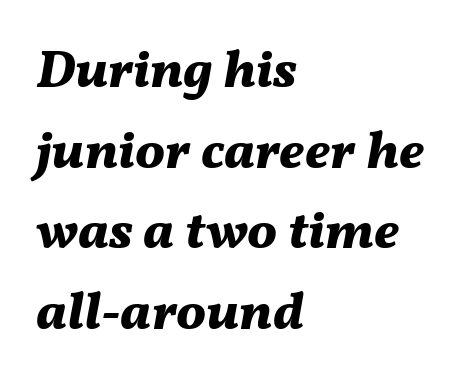
Emphasis by weight is at full strength: bold. This rendering leaves character spacing at its baseline value. Whoever set this chose a conventional vertical rhythm. Spacing verdict: proportional, widths tailored to each character. The specimen omits any rule beneath the text block's lines.
